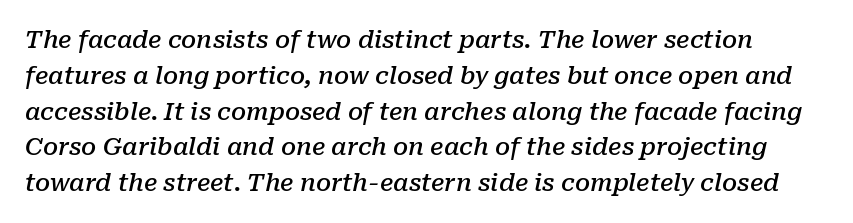
The image shows 24 px text type, italic (leaning right); set normal line spacing (1.49x), normal letter spacing, not underlined.
